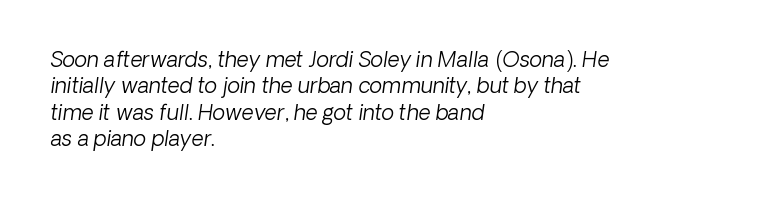
There is no visible air inserted between adjacent glyphs. A quiet, ordinary-to-light weight characterises the typeface. Bare-footed words on every line. The setting favours the left margin, as ordinary paragraphs usually do.
